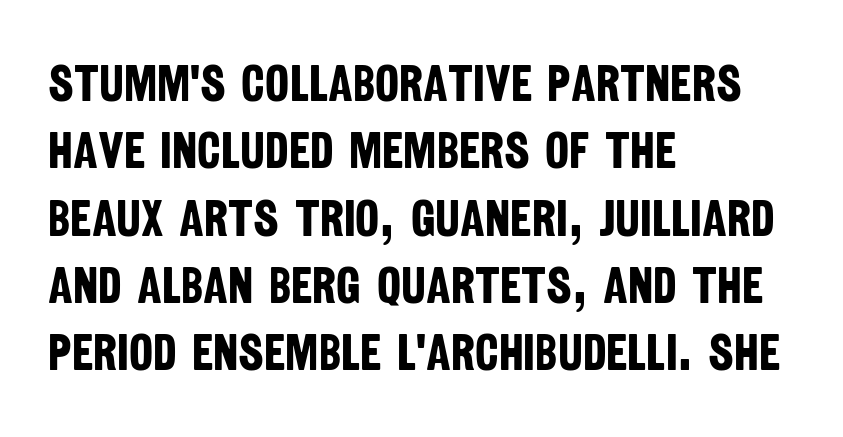
{"serif": "no", "bold": "yes", "weight": "bold", "width": "condensed", "stroke_contrast": "low", "x_height": "large", "monospaced": "no", "underline": "no", "align": "left", "line_spacing": "normal", "line_spacing_ratio": 1.32, "letter_spacing": "normal", "letter_spacing_em": 0.0, "glyph_px": 51}
